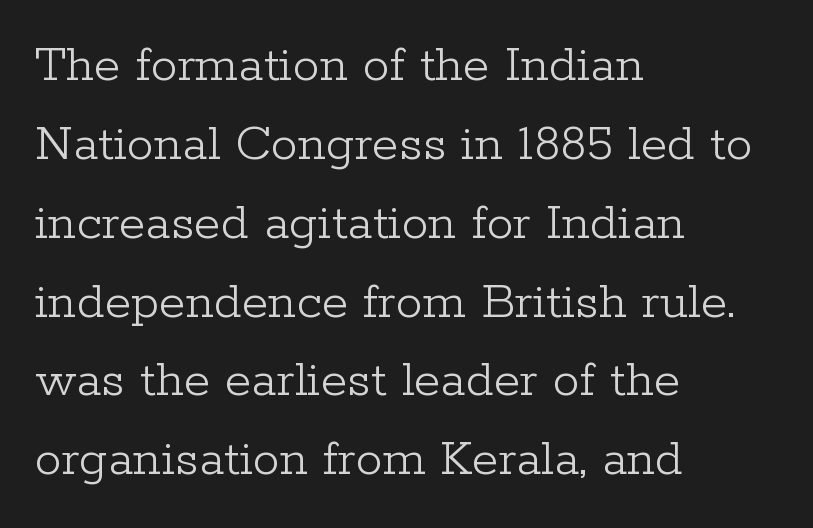
The characters display serif detailing at their extremities. No italicization has been applied; the sample stays upright. Does extra space separate the letters? No, they use regular spacing. The rag falls on the right side of this text block.
